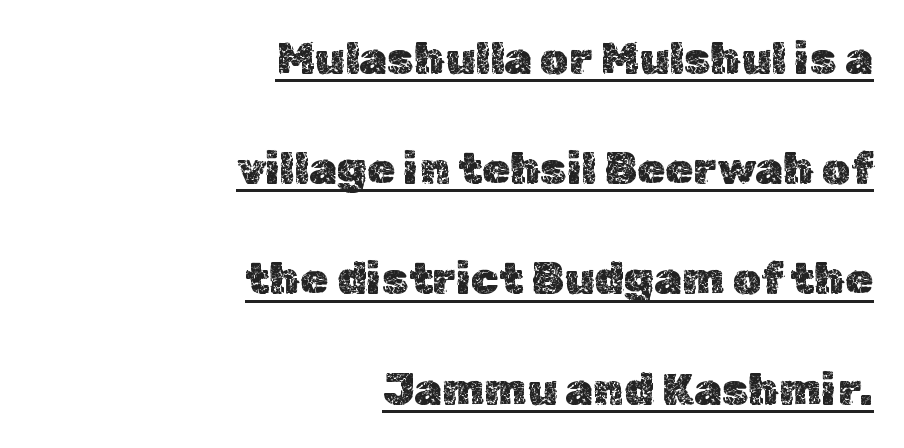
The typesetter has applied underlining to the passage shown. The setting favours the right margin, as signatures and pull-quotes sometimes do. The vertical gap from one line to the next is large. This sample uses an upright cut, with every glyph sitting square on the baseline.
